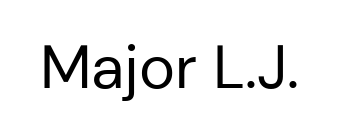
{"serif": "no", "italic": "no", "bold": "no", "weight": "regular", "width": "normal", "stroke_contrast": "low", "x_height": "medium", "monospaced": "no", "underline": "no", "letter_spacing": "normal", "letter_spacing_em": 0.0, "glyph_px": 61}
